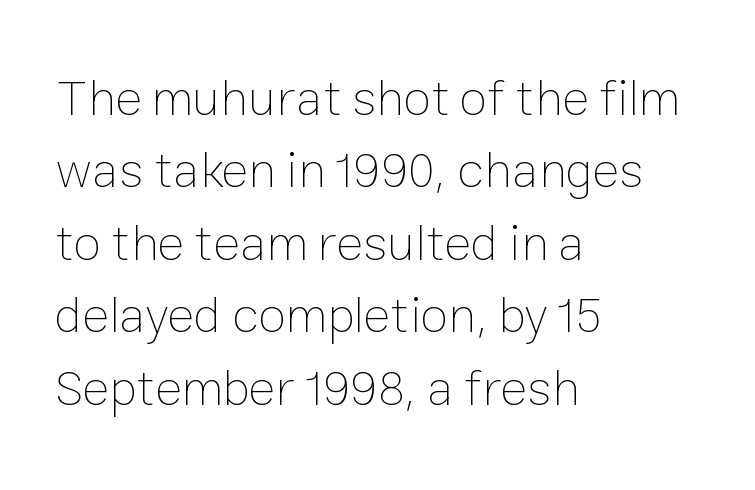
The image shows 51 px thin type, upright; set left-aligned, normal line spacing (1.42x), normal letter spacing, not underlined; low stroke contrast and a medium x-height.
